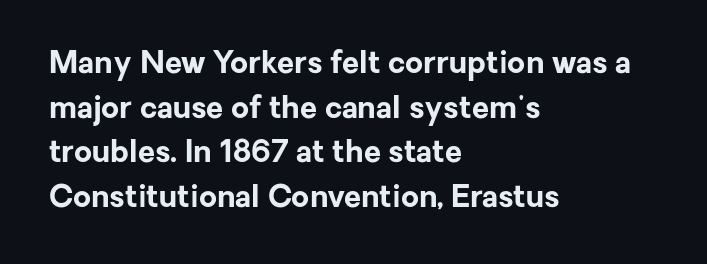
Q: Is the text bold? A: Yes.
Q: Is the text italic (slanted)? A: No, it is upright.
Q: Is the typeface a serif or a sans-serif typeface? A: Sans-serif.
Q: Is the text underlined? A: No.
Q: How is the paragraph aligned? A: Left-aligned.
Q: Is the spacing between letters normal or unusually wide? A: Normal.
Q: Is the spacing between lines tight, normal or loose? A: Normal.
Q: Width (condensed, normal, or wide)? A: Normal.
Q: Stroke contrast? A: Low.
Q: x-height? A: Medium.
Q: Monospaced? A: No.
